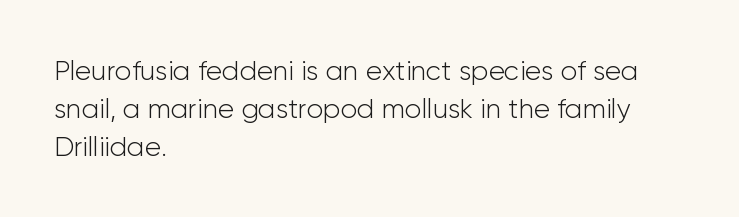
Short note: letters normally spaced. These lines are set flush left with a ragged right edge. The passage shown is not bold in any degree. Rows of type keep a routine distance in the vertical direction. This is the regular roman posture of the typeface.
